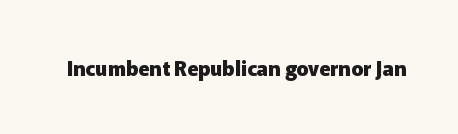
The rendering keeps characters at their native spacing. Underlining? Definitely not there. Nope, not italic — everything's standing straight. Set as a true bold cut, around the 700 mark.
